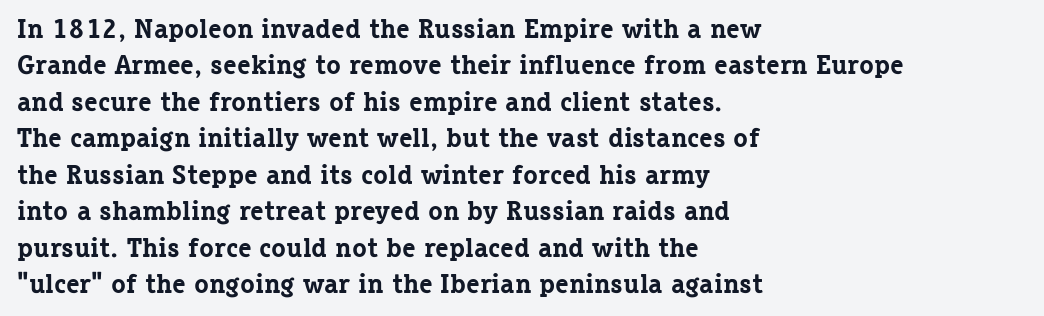
{"italic": "no", "bold": "yes", "underline": "no", "align": "left", "line_spacing": "normal", "line_spacing_ratio": 1.35, "letter_spacing": "normal", "letter_spacing_em": 0.0, "glyph_px": 27}
